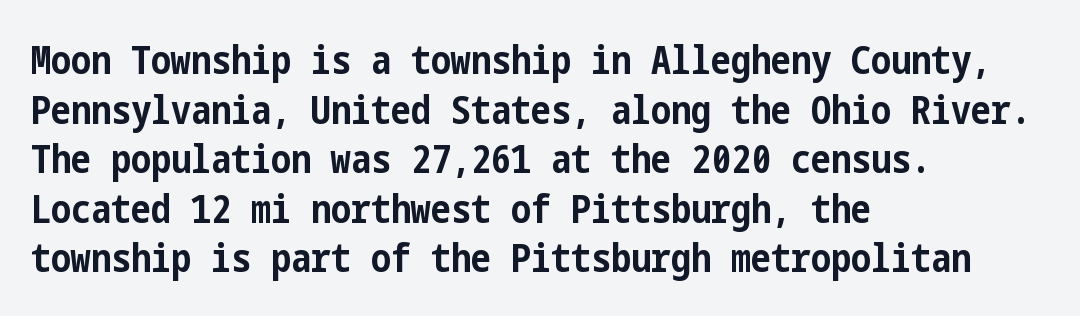
Q: Is the text bold? A: Yes.
Q: Is the text italic (slanted)? A: No, it is upright.
Q: Is the typeface a serif or a sans-serif typeface? A: Sans-serif.
Q: Is the text underlined? A: No.
Q: How is the paragraph aligned? A: Left-aligned.
Q: Is the spacing between letters normal or unusually wide? A: Normal.
Q: Width (condensed, normal, or wide)? A: Condensed.
Q: Stroke contrast? A: Low.
Q: x-height? A: Medium.
